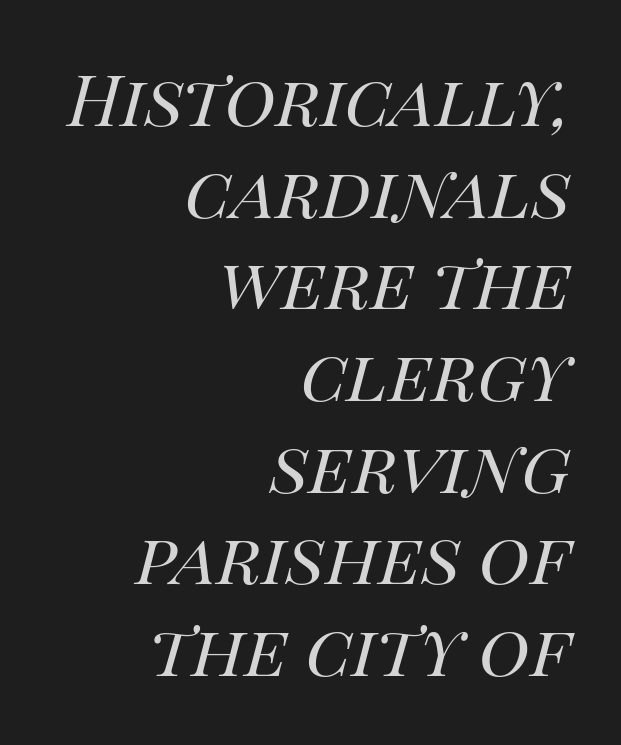
Evenly set lines give the paragraph a standard silhouette. Where is the straight margin? On the right. The face used here is proportionally spaced, like ordinary book or web type. Heft: none added — not bold.
